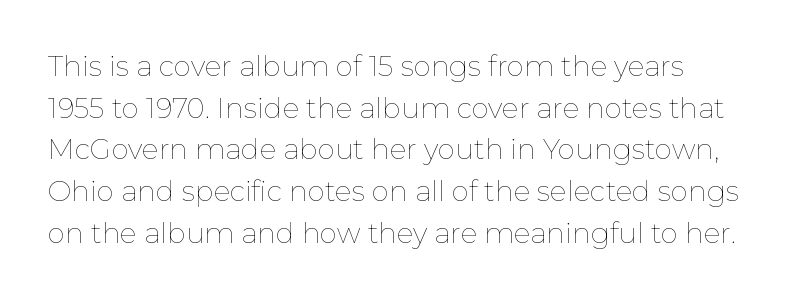
{"italic": "no", "bold": "no", "weight": "thin", "width": "normal", "stroke_contrast": "low", "x_height": "medium", "monospaced": "no", "underline": "no", "line_spacing": "normal", "line_spacing_ratio": 1.49, "letter_spacing": "normal", "letter_spacing_em": 0.0, "glyph_px": 28}
